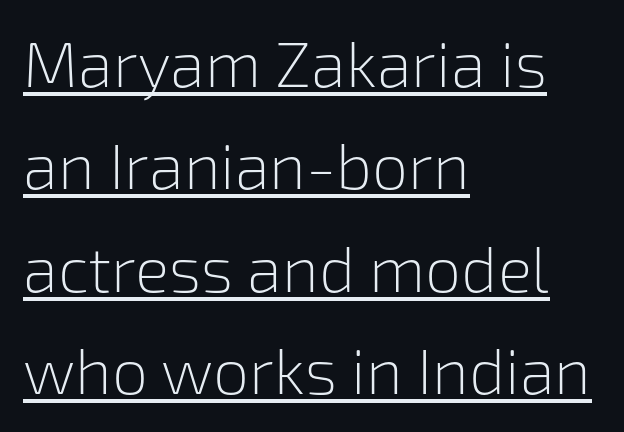
The image shows 64 px light sans-serif type, upright; set left-aligned, normal line spacing (1.6x), normal letter spacing, underlined; low stroke contrast and a medium x-height.
